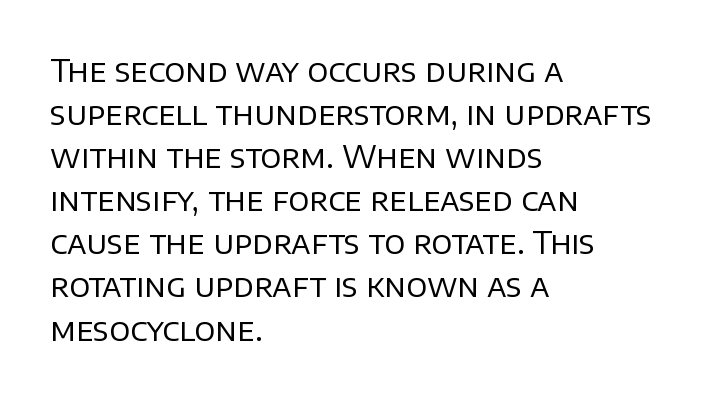
The specimen reads as upright at a glance. Here the designer chose a conventional face with non-uniform glyph widths. Vertically, the passage feels balanced, rows spaced as you'd expect. Underline: absent. Nothing sits at the stroke ends, so this counts as sans-serif. Is the letter spacing exaggerated? No — it looks like the ordinary default.
